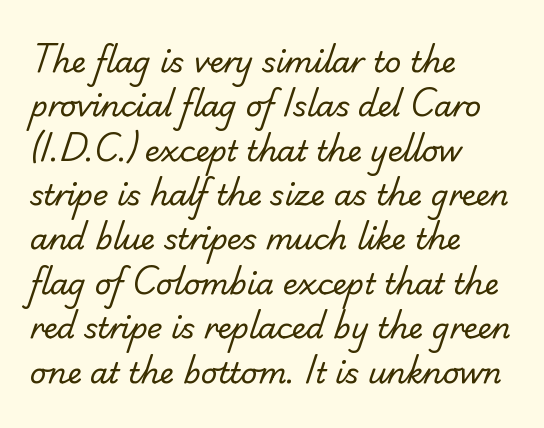
{"serif": "no", "bold": "no", "weight": "regular", "width": "normal", "stroke_contrast": "low", "x_height": "small", "monospaced": "no", "underline": "no", "align": "left", "line_spacing": "normal", "line_spacing_ratio": 1.53, "letter_spacing": "normal", "letter_spacing_em": 0.0, "glyph_px": 29}
